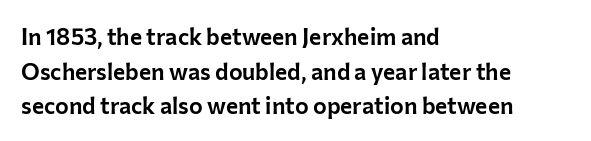
{"italic": "no", "underline": "no", "align": "left", "line_spacing": "normal", "line_spacing_ratio": 1.51, "letter_spacing": "normal", "letter_spacing_em": 0.0, "glyph_px": 23}
